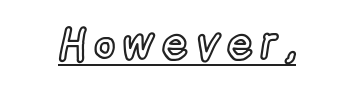
A rule runs beneath these lines of type. Each letter keeps its own natural width here, so spacing adapts to shape.
